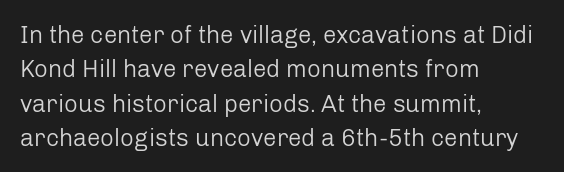
Vertical stems look standard width or narrower in stroke. Default kerning and tracking; the words read as compact shapes. These lines are set flush left with a ragged right edge. The baseline area is clear.
